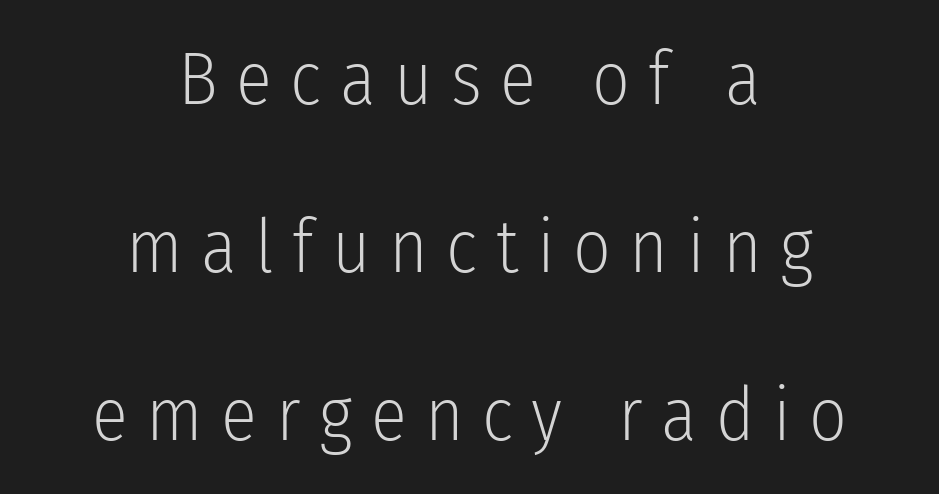
Q: Is the text bold? A: No.
Q: Is the text italic (slanted)? A: No, it is upright.
Q: Is the typeface a serif or a sans-serif typeface? A: Sans-serif.
Q: Is the text underlined? A: No.
Q: How is the paragraph aligned? A: Centered.
Q: Is the spacing between letters normal or unusually wide? A: Unusually wide.
Q: Is the spacing between lines tight, normal or loose? A: Loose.
Q: Width (condensed, normal, or wide)? A: Condensed.
Q: Stroke contrast? A: Low.
Q: x-height? A: Medium.
Q: Monospaced? A: No.
